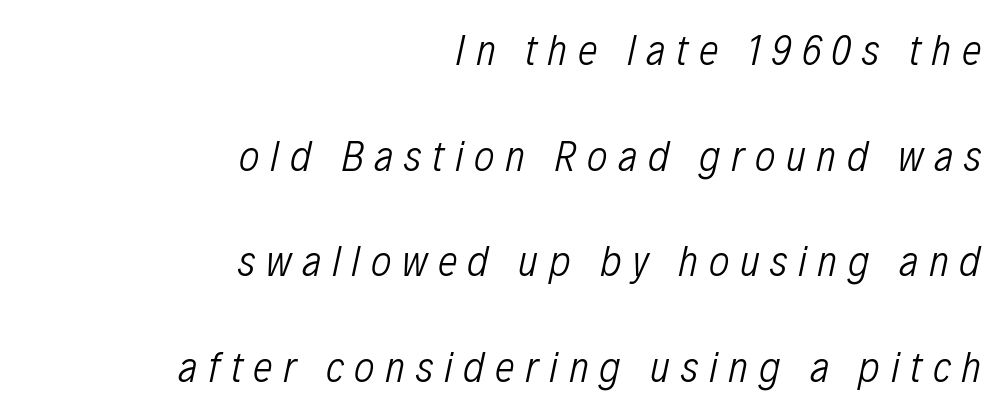
The image shows 44 px light, condensed type, italic (leaning right); set right-aligned, loose line spacing (2.4x), unusually wide letter spacing (+0.24 em), not underlined; low stroke contrast and a medium x-height.
